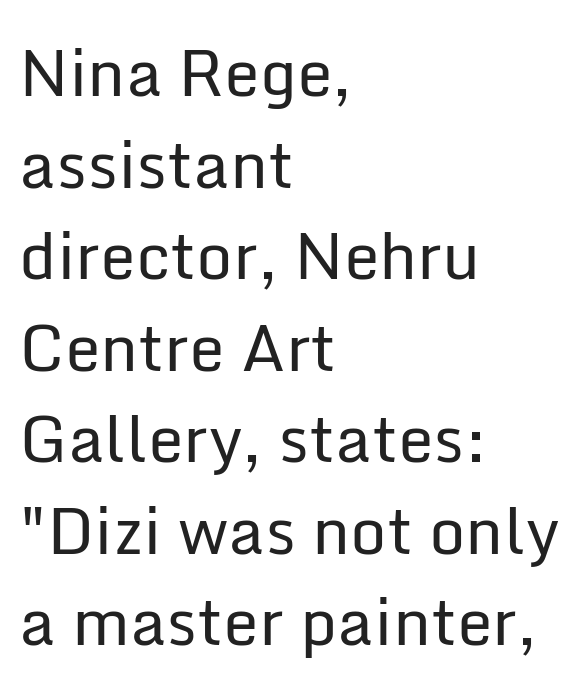
The image shows 64 px regular-weight sans-serif type, upright; set left-aligned, normal line spacing (1.43x), normal letter spacing, not underlined; low stroke contrast and a medium x-height.
